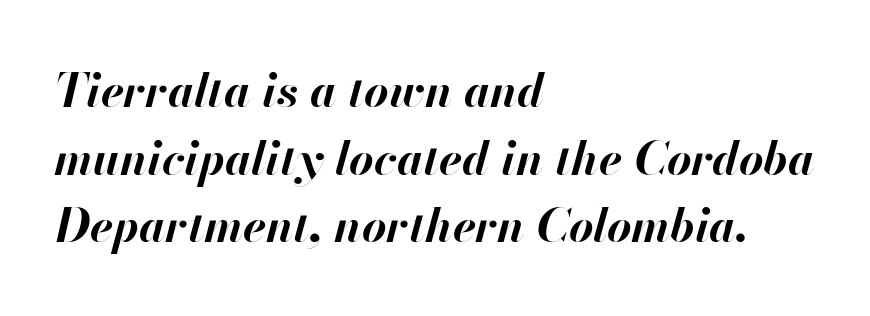
The image shows 47 px bold type, italic (leaning right); set left-aligned, normal line spacing (1.44x), normal letter spacing, not underlined; high stroke contrast and a small x-height.
